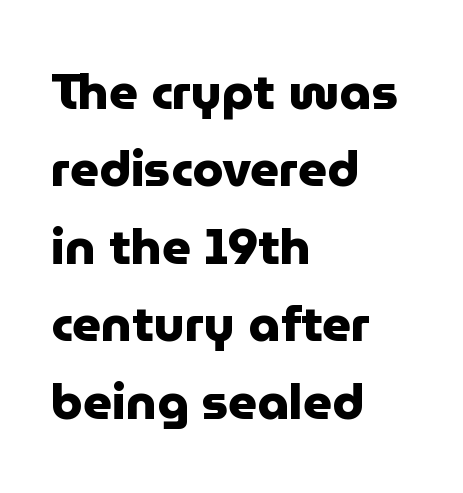
{"serif": "no", "italic": "no", "bold": "yes", "weight": "heavy", "width": "normal", "stroke_contrast": "low", "x_height": "medium", "monospaced": "no", "underline": "no", "align": "left", "line_spacing": "normal", "line_spacing_ratio": 1.55, "letter_spacing": "normal", "letter_spacing_em": 0.0, "glyph_px": 50}
